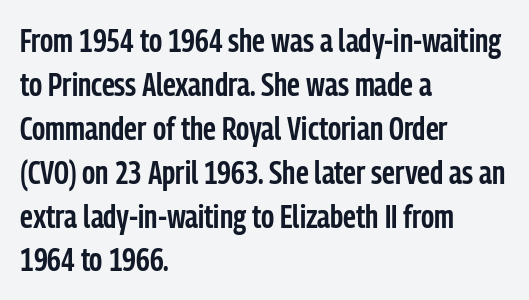
These lines are rendered in a variable-pitch font. Caption: standard tracking, unaltered. Check the space under the baseline: it is left empty. This sample uses an upright cut, with every glyph sitting square on the baseline.
